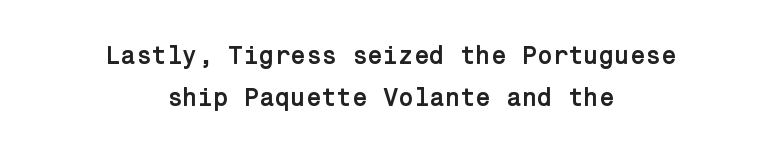
Q: Is the text bold? A: Yes.
Q: Is the text italic (slanted)? A: No, it is upright.
Q: Is the text underlined? A: No.
Q: How is the paragraph aligned? A: Centered.
Q: Is the spacing between letters normal or unusually wide? A: Normal.
Q: Is the spacing between lines tight, normal or loose? A: Normal.
